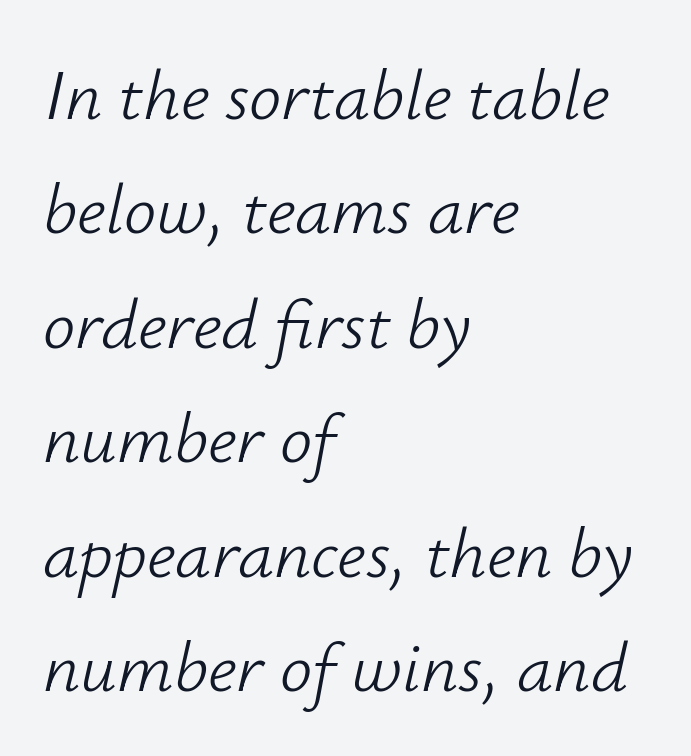
The image shows 72 px light type, italic (leaning right); set left-aligned, normal line spacing (1.59x), normal letter spacing, not underlined; low stroke contrast and a small x-height.
